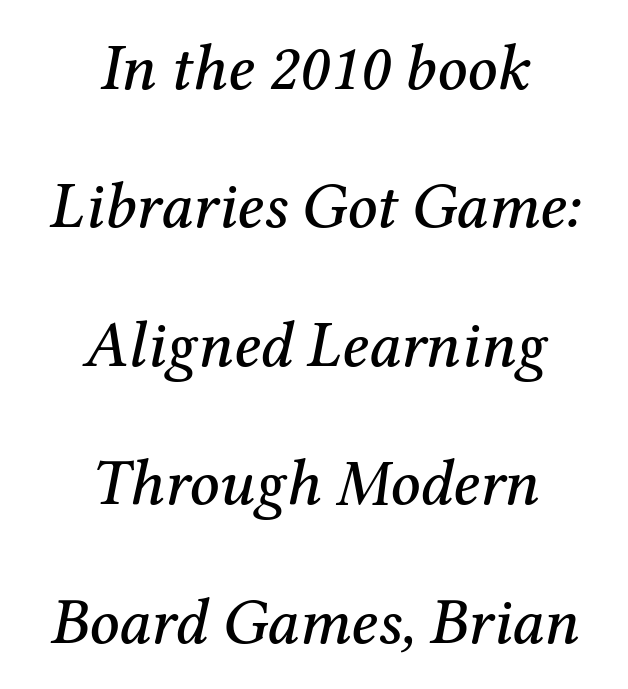
The image shows 65 px serif type, italic (leaning right); set centered, loose line spacing (2.13x), normal letter spacing, not underlined; medium stroke contrast and a medium x-height.
